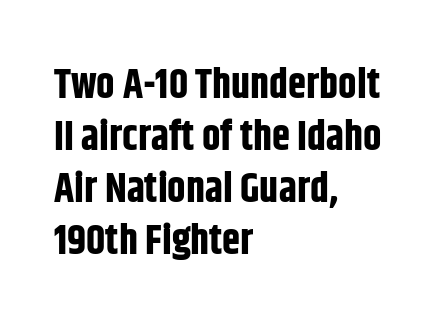
Q: Is the text bold? A: Yes.
Q: Is the text italic (slanted)? A: No, it is upright.
Q: Is the typeface a serif or a sans-serif typeface? A: Sans-serif.
Q: Is the text underlined? A: No.
Q: How is the paragraph aligned? A: Left-aligned.
Q: Is the spacing between letters normal or unusually wide? A: Normal.
Q: Is the spacing between lines tight, normal or loose? A: Normal.
Q: Width (condensed, normal, or wide)? A: Condensed.
Q: Stroke contrast? A: Low.
Q: x-height? A: Large.
Q: Monospaced? A: No.
